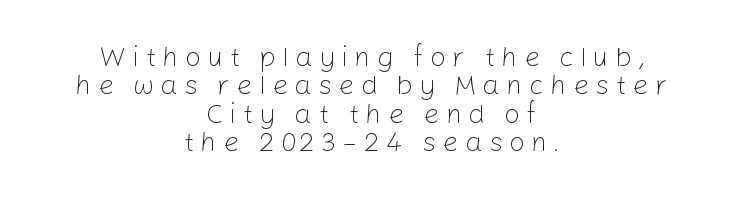
Proportional: the letters do not fall into vertical columns. The passage shown is typeset with a sans-serif family. Regarding leading, the lines here are crowded together. The strokes carry an ordinary text weight at most. The string is rendered with underlining switched off. Does the lettering tilt? It doesn't — this is upright.
